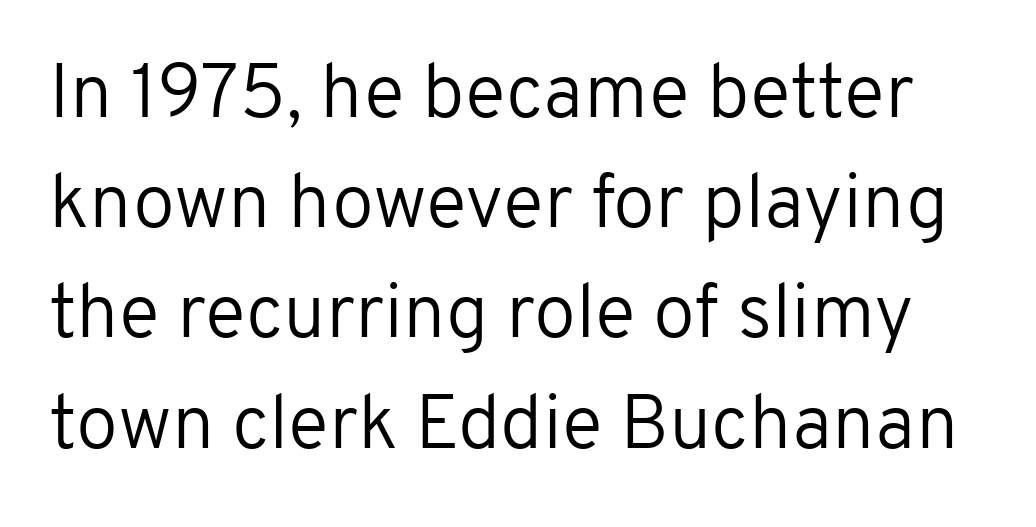
Do the characters align in a grid? No, the font is proportional. The gaps between neighbouring characters are ordinary and unremarkable. Bare-footed words on every line. The weight tops out at a normal text grade.
